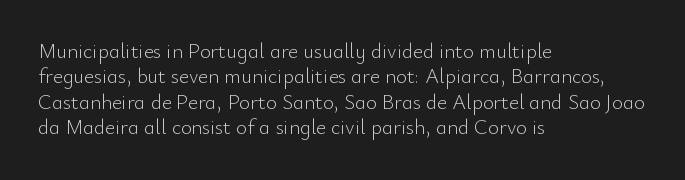
{"italic": "no", "bold": "no", "underline": "no", "align": "left", "line_spacing_ratio": 1.21, "letter_spacing": "normal", "letter_spacing_em": 0.0, "glyph_px": 21}
